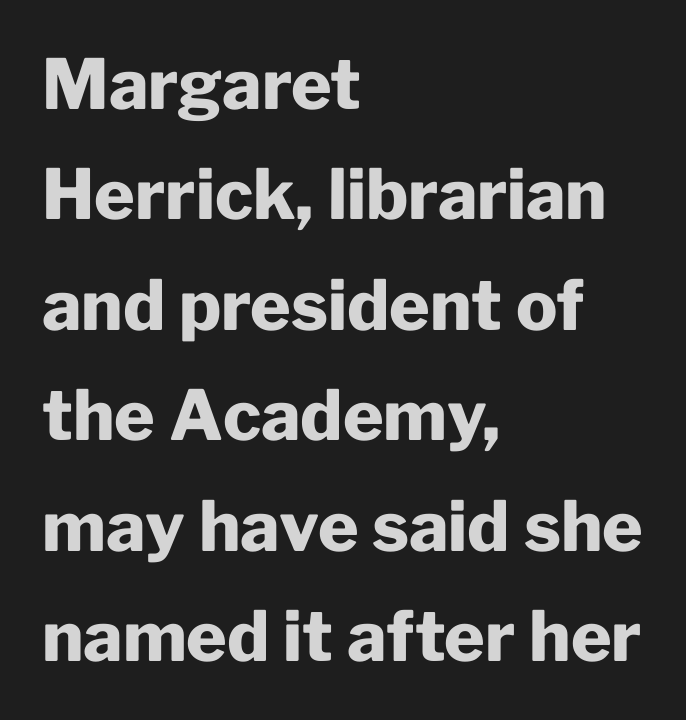
Q: Is the text bold? A: Yes.
Q: Is the text italic (slanted)? A: No, it is upright.
Q: Is the typeface a serif or a sans-serif typeface? A: Sans-serif.
Q: Is the text underlined? A: No.
Q: How is the paragraph aligned? A: Left-aligned.
Q: Is the spacing between letters normal or unusually wide? A: Normal.
Q: Is the spacing between lines tight, normal or loose? A: Normal.
Q: Width (condensed, normal, or wide)? A: Normal.
Q: Stroke contrast? A: Low.
Q: x-height? A: Medium.
Q: Monospaced? A: No.
